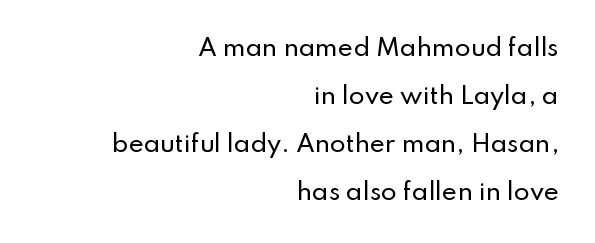
Q: Is the text italic (slanted)? A: No, it is upright.
Q: Is the text underlined? A: No.
Q: How is the paragraph aligned? A: Right-aligned.
Q: Is the spacing between letters normal or unusually wide? A: Normal.
Q: Is the spacing between lines tight, normal or loose? A: Loose.
